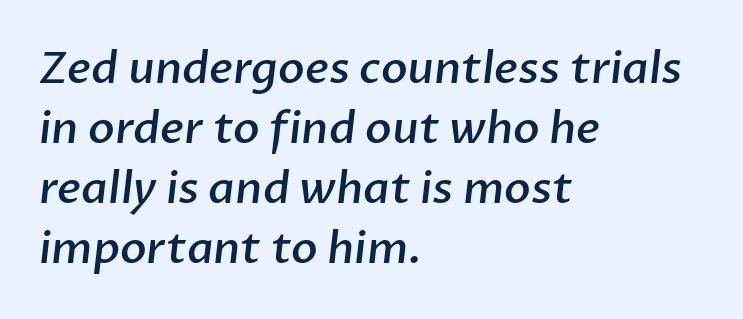
The image shows 44 px semibold sans-serif type; set left-aligned, normal line spacing (1.36x), normal letter spacing, not underlined; low stroke contrast and a medium x-height.
